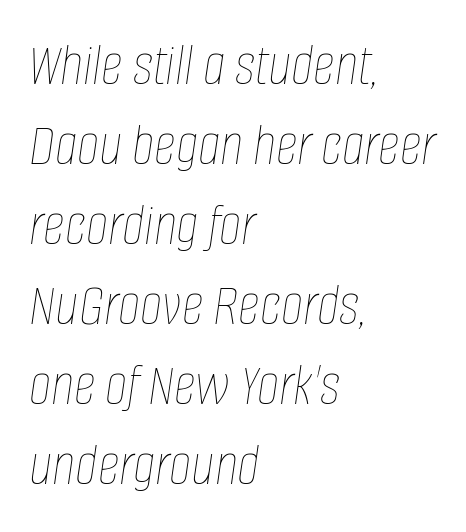
The image shows 61 px thin, condensed type, italic (leaning right); set left-aligned, normal line spacing (1.31x), normal letter spacing, not underlined; low stroke contrast and a large x-height.
